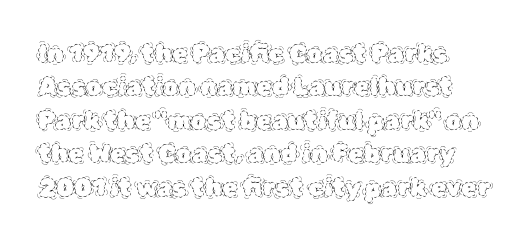
Q: Is the text bold? A: No.
Q: Is the text italic (slanted)? A: No, it is upright.
Q: Is the text underlined? A: No.
Q: Is the spacing between letters normal or unusually wide? A: Normal.
Q: Is the spacing between lines tight, normal or loose? A: Normal.
